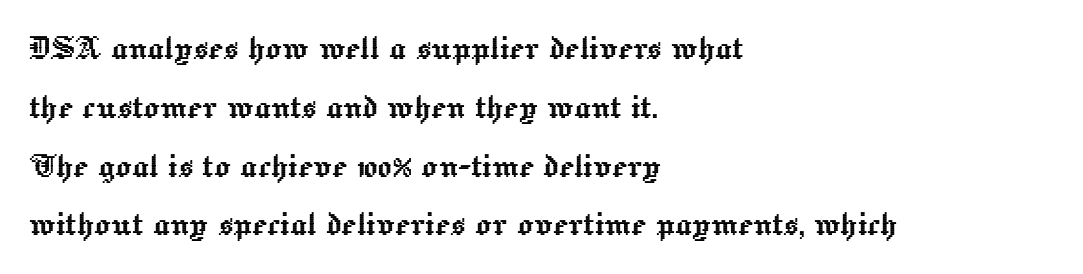
The image shows 40 px text type, upright; set left-aligned, normal line spacing (1.47x), normal letter spacing, not underlined; a medium x-height.
